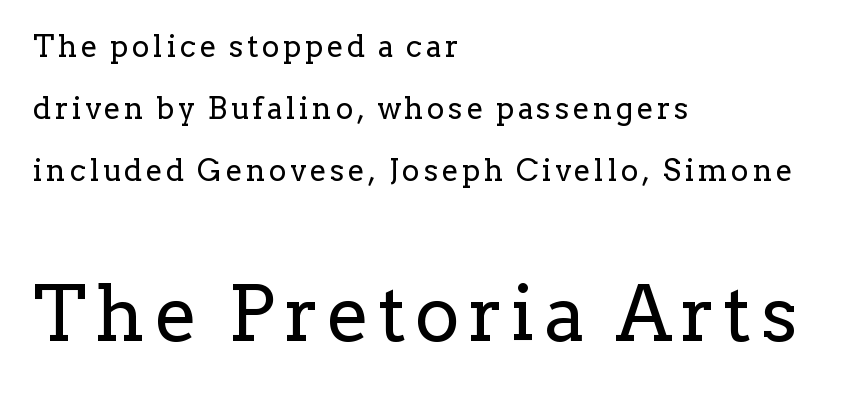
{"serif": "yes", "italic": "no", "bold": "no", "weight": "regular", "width": "normal", "stroke_contrast": "low", "x_height": "medium", "monospaced": "no", "underline": "no", "align": "left", "line_spacing": "loose", "line_spacing_ratio": 2.07, "larger_block": "second", "size_ratio": 2.53, "glyph_px": 76}
